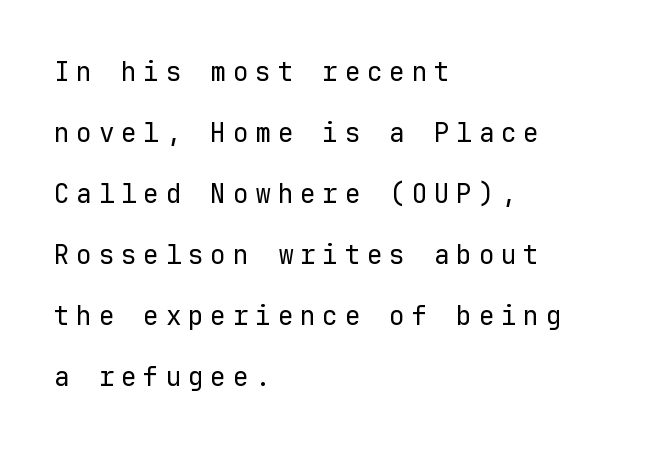
Q: Is the text bold? A: No.
Q: Is the text italic (slanted)? A: No, it is upright.
Q: Is the text underlined? A: No.
Q: How is the paragraph aligned? A: Left-aligned.
Q: Is the spacing between letters normal or unusually wide? A: Unusually wide.
Q: Is the spacing between lines tight, normal or loose? A: Loose.
